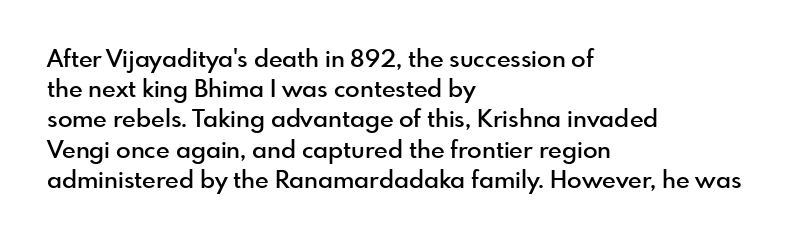
The image shows 24 px text type, upright; set left-aligned, normal line spacing (1.26x), normal letter spacing, not underlined.
